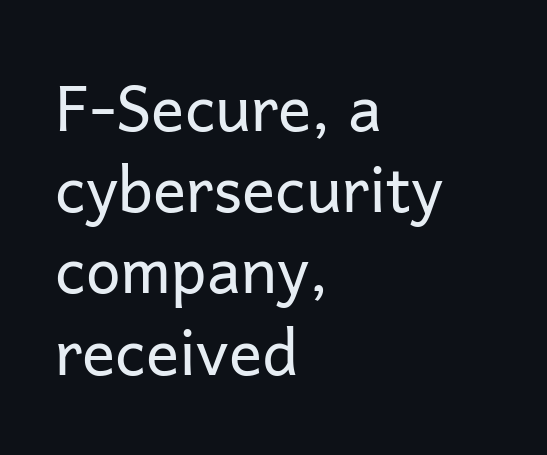
The image shows 62 px regular-weight sans-serif type, upright; set left-aligned, normal line spacing (1.31x), normal letter spacing, not underlined; low stroke contrast and a medium x-height.
